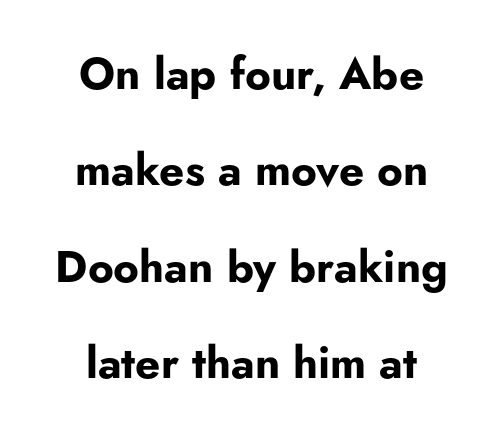
The image shows 44 px bold sans-serif type, upright; set centered, loose line spacing (2.19x), normal letter spacing, not underlined; low stroke contrast and a small x-height.
